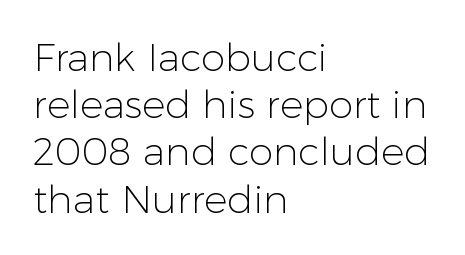
Quick note: not italic, upright. The text block is weighted toward the left margin, trailing off unevenly rightward. Compared with a typical body face, this is equally light or lighter still. There is no visible air inserted between adjacent glyphs. Letterform terminals end flat and unadorned throughout the passage. Underlining? Definitely not there.
